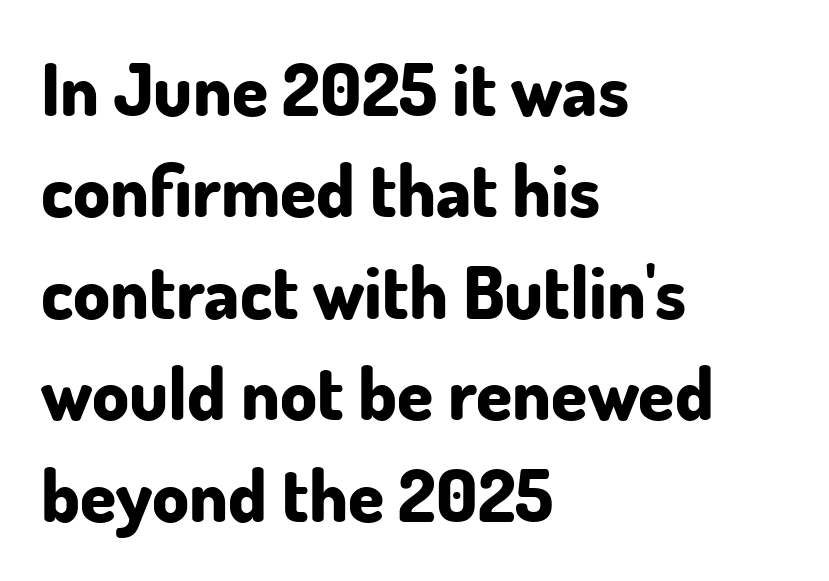
The image shows 73 px bold sans-serif type, upright; set left-aligned, normal line spacing (1.39x), normal letter spacing, not underlined; low stroke contrast and a small x-height.
